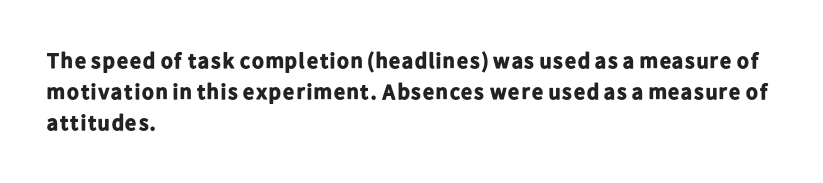
Q: Is the text bold? A: Yes.
Q: Is the text italic (slanted)? A: No, it is upright.
Q: Is the text underlined? A: No.
Q: How is the paragraph aligned? A: Left-aligned.
Q: Is the spacing between letters normal or unusually wide? A: Normal.
Q: Is the spacing between lines tight, normal or loose? A: Normal.
